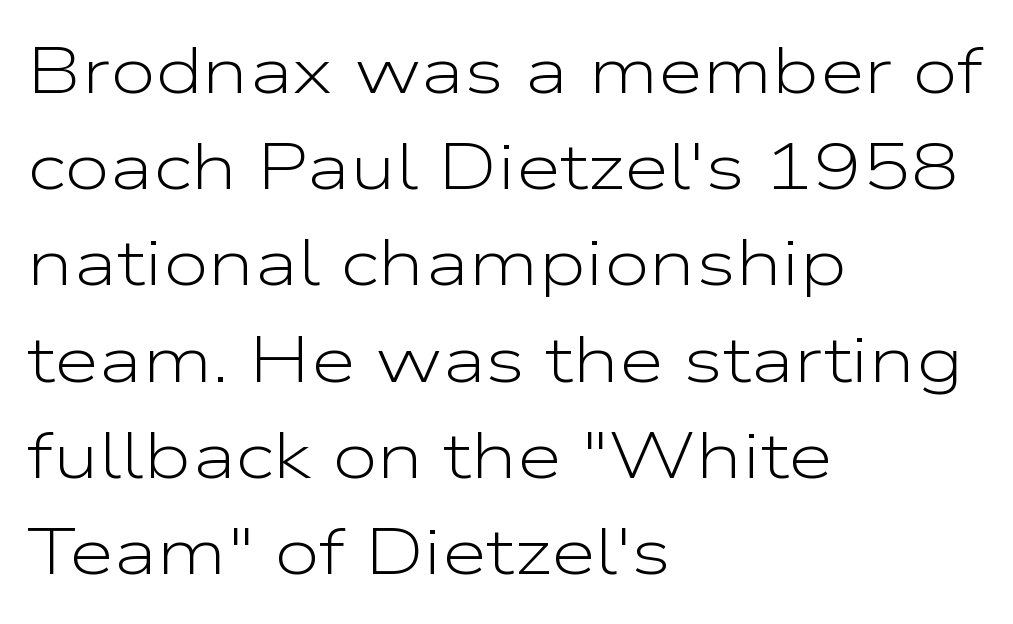
The image shows 65 px light, wide sans-serif type, upright; set left-aligned, normal line spacing (1.48x), normal letter spacing, not underlined; low stroke contrast and a medium x-height.
